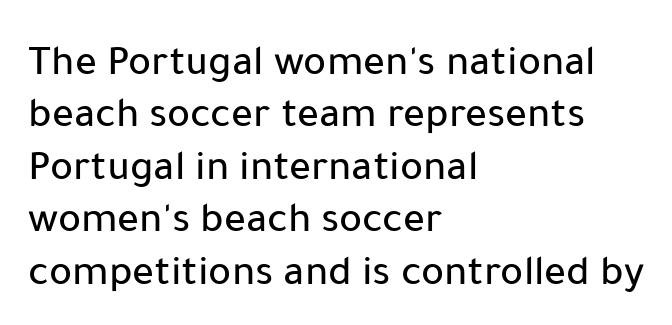
The image shows 43 px sans-serif type, upright; set left-aligned, line spacing 1.22x, normal letter spacing, not underlined; low stroke contrast and a medium x-height.
